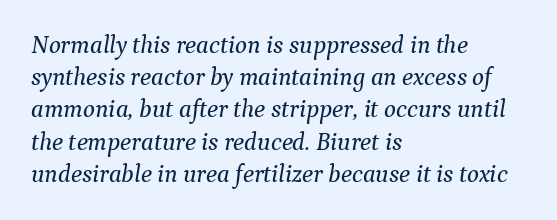
The image shows 25 px text type, italic (leaning right); set left-aligned, normal line spacing (1.29x), normal letter spacing, not underlined.
